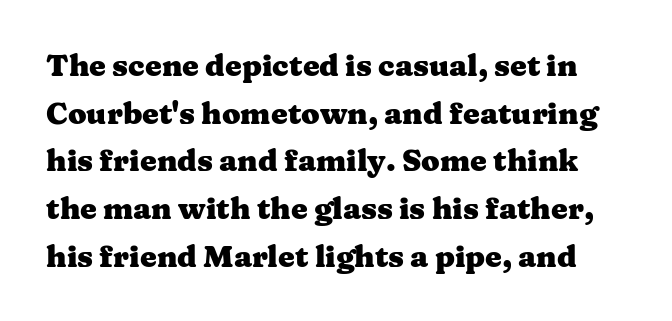
Q: Is the text bold? A: Yes.
Q: Is the text italic (slanted)? A: No, it is upright.
Q: Is the typeface a serif or a sans-serif typeface? A: Serif.
Q: Is the text underlined? A: No.
Q: Is the spacing between letters normal or unusually wide? A: Normal.
Q: Is the spacing between lines tight, normal or loose? A: Normal.
Q: Width (condensed, normal, or wide)? A: Wide.
Q: Stroke contrast? A: Medium.
Q: x-height? A: Medium.
Q: Monospaced? A: No.
